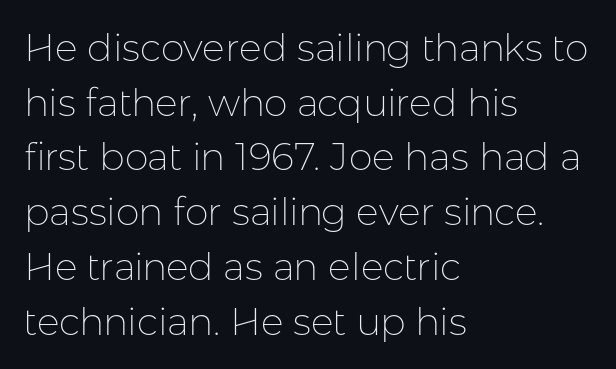
Is there any slant? The stems are plumb. Quick note: underline off. The lines are quadded left. The font family rendered here belongs to the sans-serif group.
